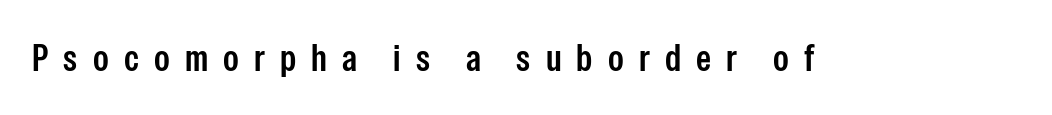
The image shows 38 px semibold, condensed sans-serif type, upright; set unusually wide letter spacing (+0.4 em), not underlined; low stroke contrast and a medium x-height.
